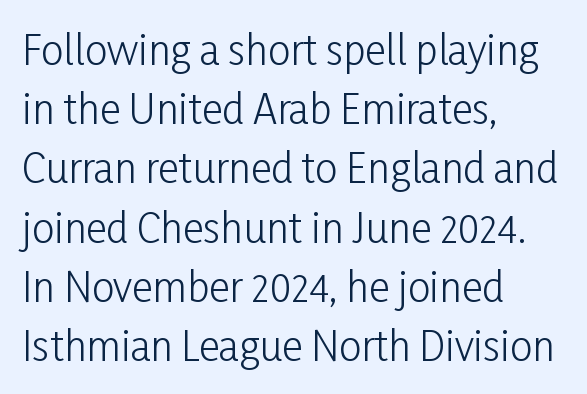
Q: Is the text bold? A: No.
Q: Is the text italic (slanted)? A: No, it is upright.
Q: Is the typeface a serif or a sans-serif typeface? A: Sans-serif.
Q: Is the text underlined? A: No.
Q: How is the paragraph aligned? A: Left-aligned.
Q: Is the spacing between letters normal or unusually wide? A: Normal.
Q: Is the spacing between lines tight, normal or loose? A: Normal.
Q: Width (condensed, normal, or wide)? A: Condensed.
Q: Stroke contrast? A: Low.
Q: x-height? A: Medium.
Q: Monospaced? A: No.
